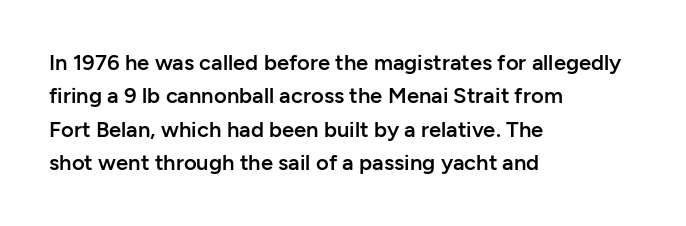
Rows of type keep a routine distance in the vertical direction. Default kerning and tracking; the words read as compact shapes. The font's upright variant was chosen for this text. As a designer I'd log this as weight 600, semibold. The string is rendered with underlining switched off.
